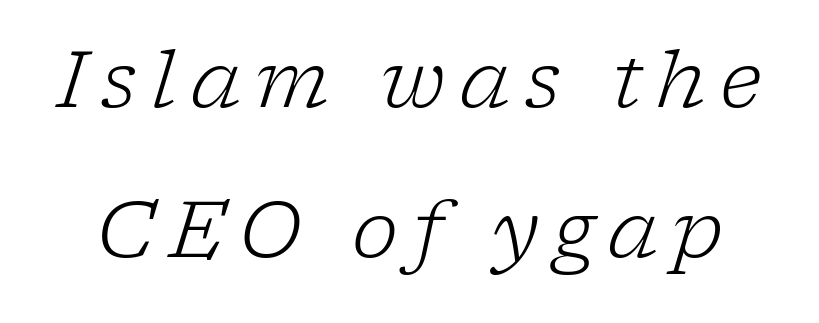
{"serif": "yes", "italic": "yes", "lean": "right", "slant_degrees": 17, "bold": "no", "weight": "light", "width": "normal", "stroke_contrast": "low", "x_height": "medium", "monospaced": "no", "underline": "no", "line_spacing": "loose", "line_spacing_ratio": 1.9, "glyph_px": 79}
